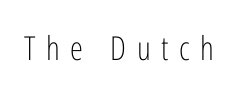
{"serif": "no", "italic": "no", "bold": "no", "weight": "light", "width": "condensed", "stroke_contrast": "low", "x_height": "medium", "monospaced": "no", "underline": "no", "letter_spacing": "wide", "letter_spacing_em": 0.32, "glyph_px": 33}
